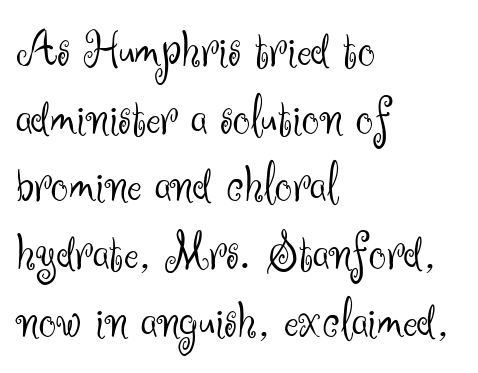
Italic? Not at all — the glyphs are vertical. No chunkiness to these letters — they're not bold. Short and long lines alike share a common starting point at left. A bare baseline throughout the passage. Is this a fixed-width face? No — the glyphs have proportional, varying widths. Is this a sans? Yes — the strokes have no serifs.
